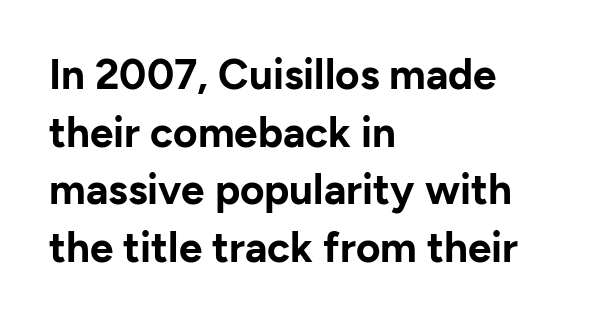
{"serif": "no", "italic": "no", "bold": "yes", "weight": "bold", "width": "normal", "stroke_contrast": "low", "x_height": "medium", "monospaced": "no", "underline": "no", "align": "left", "line_spacing": "normal", "line_spacing_ratio": 1.37, "letter_spacing": "normal", "letter_spacing_em": 0.0, "glyph_px": 42}
